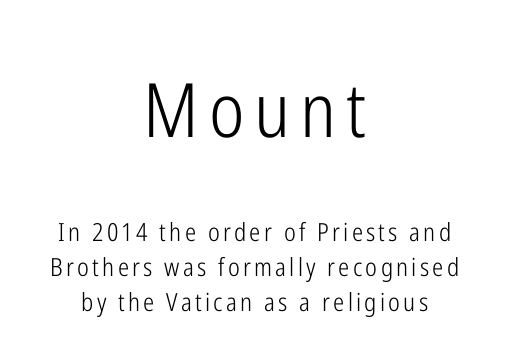
The image shows 75 px light, condensed sans-serif type, upright; set centered, normal line spacing (1.41x), not underlined; the first (top) block is 3.0x larger; low stroke contrast and a medium x-height.
